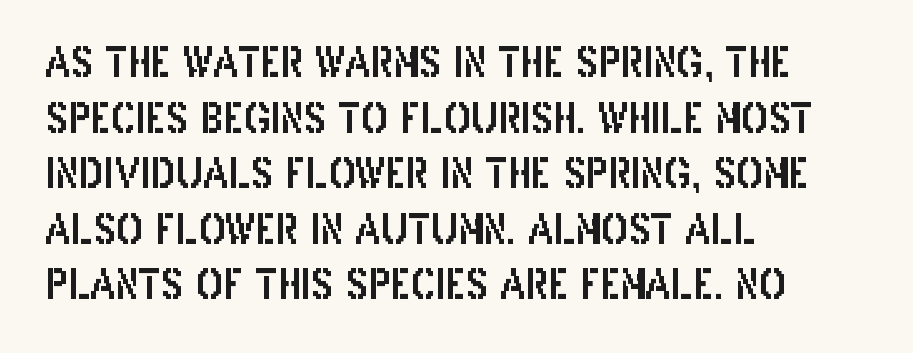
The image shows 40 px condensed sans-serif type, upright; set left-aligned, normal line spacing (1.39x), normal letter spacing, not underlined; low stroke contrast and a large x-height.
